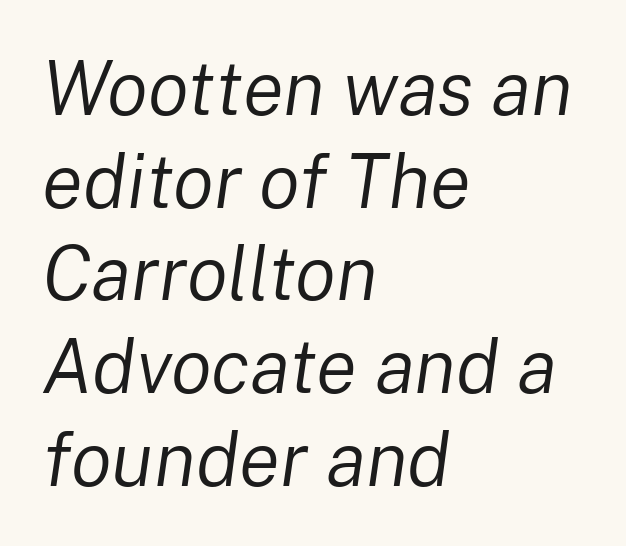
Descenders hang freely into open space. Stems here are at most as thick as an everyday book face. The rendering uses natural spacing where letterforms have individual widths. Yep, that's italic — everything's leaning. No extra tracking has been applied to these lines. These lines stack with their left ends in a neat column.
